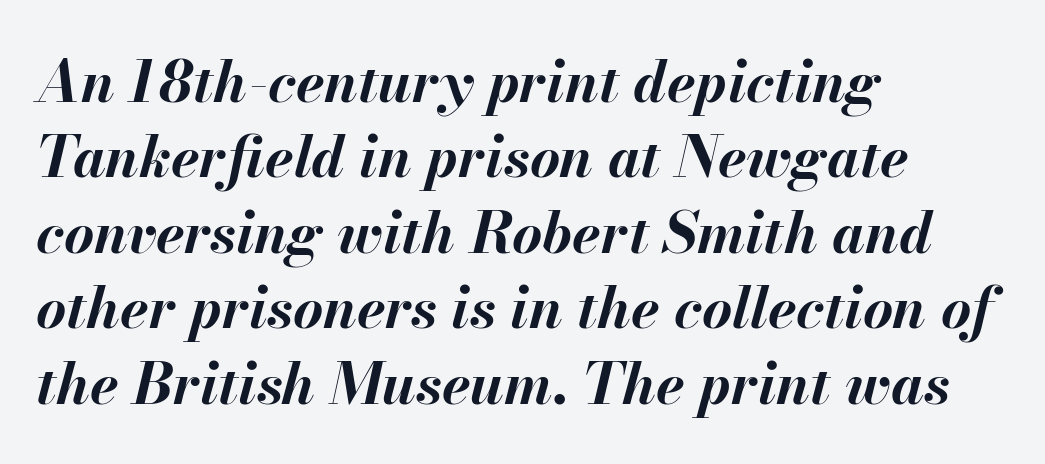
In terms of posture, this sample is oblique. Proportional: the letters do not fall into vertical columns. The gap between lines stays unmarked. Caption: multi-line text, flush left, ragged right. What weight is shown? A full bold with thick strokes.
